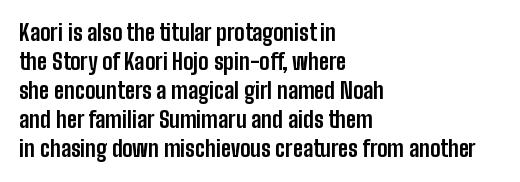
The image shows 22 px bold type, upright; set left-aligned, normal line spacing (1.32x), normal letter spacing, not underlined.
